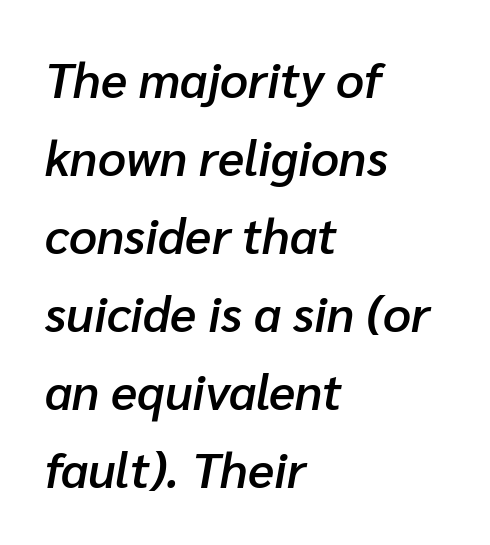
Q: Is the text bold? A: Semi-bold.
Q: Is the text italic (slanted)? A: Yes, it leans right by about 10 degrees.
Q: Is the text underlined? A: No.
Q: How is the paragraph aligned? A: Left-aligned.
Q: Is the spacing between letters normal or unusually wide? A: Normal.
Q: Is the spacing between lines tight, normal or loose? A: Normal.
Q: Width (condensed, normal, or wide)? A: Normal.
Q: Stroke contrast? A: Low.
Q: x-height? A: Medium.
Q: Monospaced? A: No.
